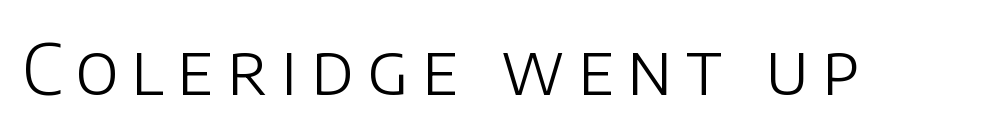
Q: Is the text bold? A: No.
Q: Is the text italic (slanted)? A: No, it is upright.
Q: Is the typeface a serif or a sans-serif typeface? A: Sans-serif.
Q: Is the text underlined? A: No.
Q: Width (condensed, normal, or wide)? A: Normal.
Q: Stroke contrast? A: Low.
Q: x-height? A: Large.
Q: Monospaced? A: No.
